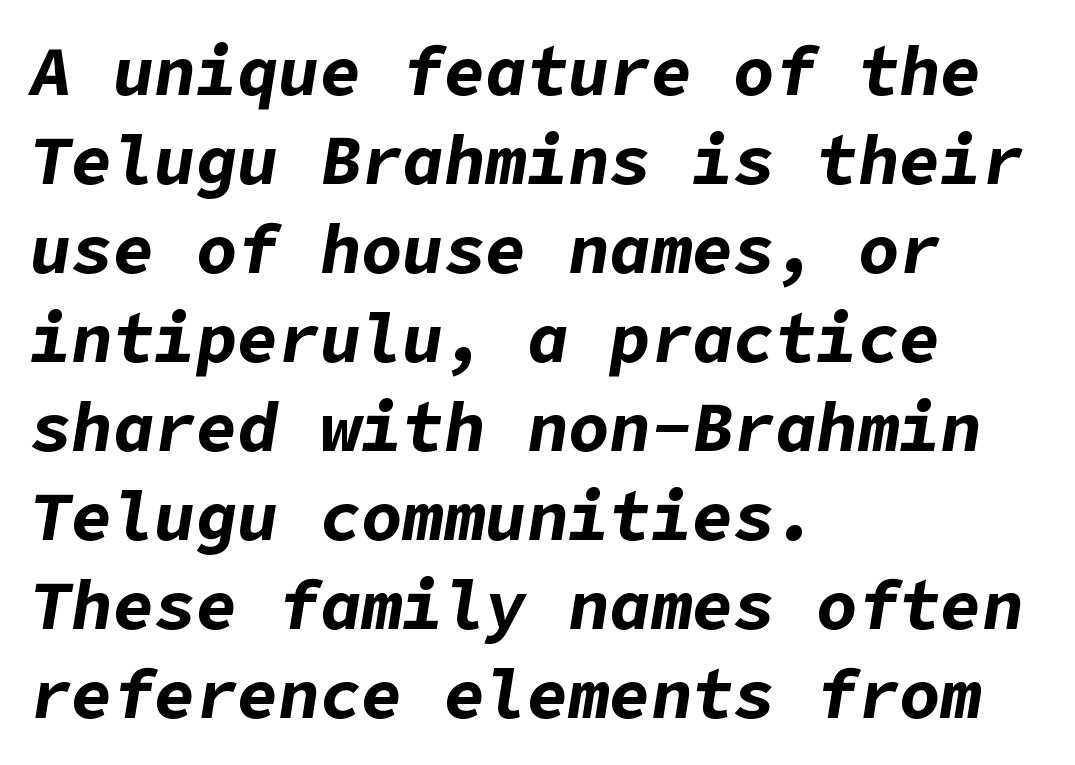
Q: Is the text bold? A: Yes.
Q: Is the text italic (slanted)? A: Yes, it leans right by about 9 degrees.
Q: Is the text underlined? A: No.
Q: How is the paragraph aligned? A: Left-aligned.
Q: Is the spacing between letters normal or unusually wide? A: Normal.
Q: Is the spacing between lines tight, normal or loose? A: Normal.
Q: Width (condensed, normal, or wide)? A: Normal.
Q: Stroke contrast? A: Low.
Q: x-height? A: Medium.
